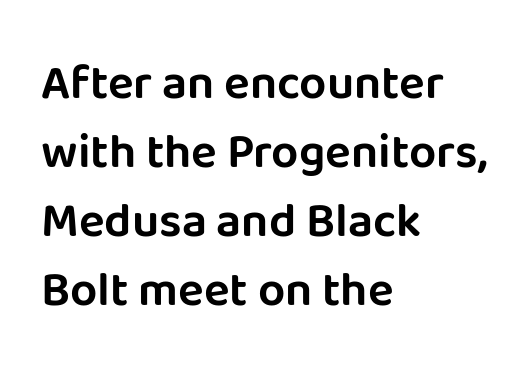
{"serif": "no", "italic": "no", "width": "normal", "stroke_contrast": "low", "x_height": "large", "monospaced": "no", "underline": "no", "align": "left", "line_spacing": "normal", "line_spacing_ratio": 1.44, "letter_spacing": "normal", "letter_spacing_em": 0.0, "glyph_px": 48}
